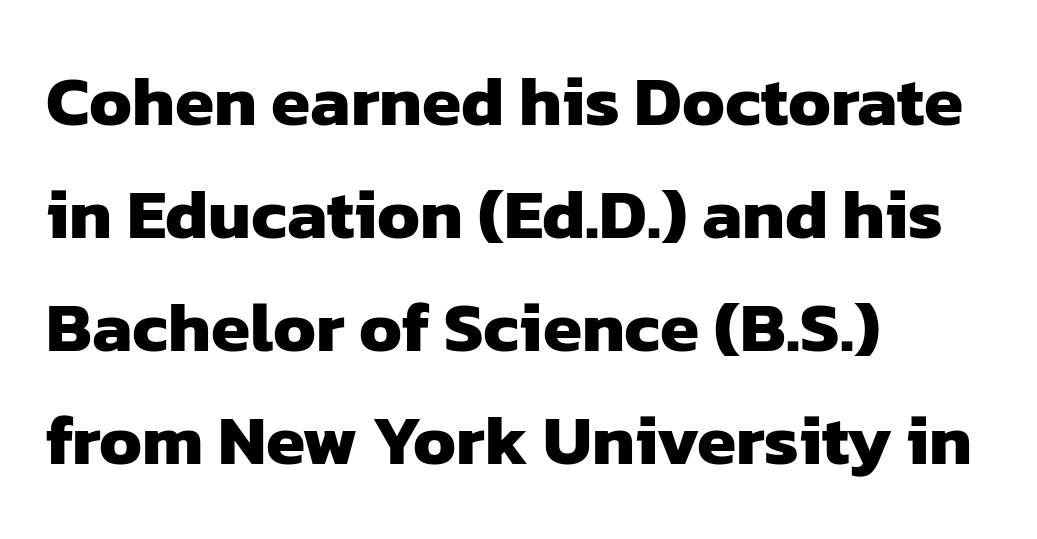
{"serif": "no", "bold": "yes", "weight": "heavy", "width": "normal", "stroke_contrast": "low", "x_height": "medium", "monospaced": "no", "underline": "no", "align": "left", "line_spacing": "normal", "line_spacing_ratio": 1.59, "letter_spacing": "normal", "letter_spacing_em": 0.0, "glyph_px": 71}
